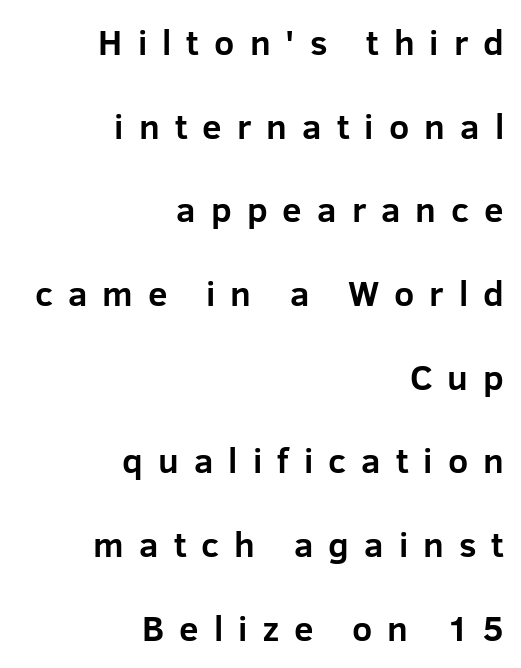
The lines are spread far apart with generous leading. Classification — sans serif. You could not count columns in this text — the font is proportionally spaced. Does extra space separate the letters? Yes, quite a lot of it. Weight check: bold — yes, fully.
